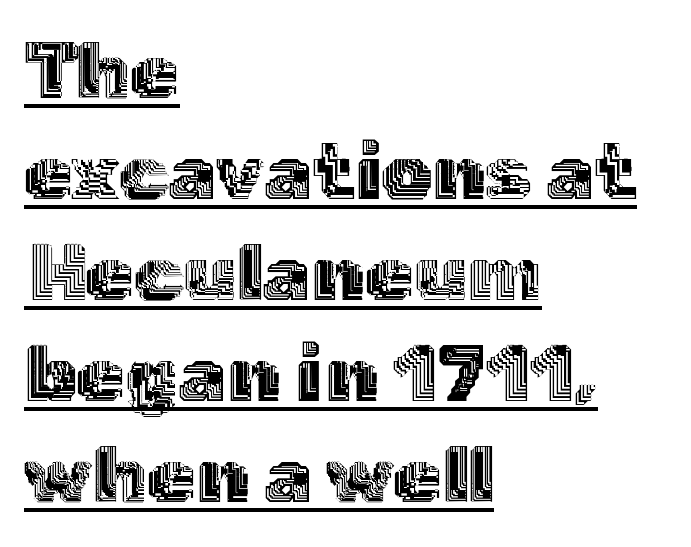
Q: Is the text italic (slanted)? A: No, it is upright.
Q: Is the text underlined? A: Yes.
Q: How is the paragraph aligned? A: Left-aligned.
Q: Is the spacing between letters normal or unusually wide? A: Normal.
Q: Is the spacing between lines tight, normal or loose? A: Normal.
Q: Width (condensed, normal, or wide)? A: Normal.
Q: x-height? A: Medium.
Q: Monospaced? A: No.
